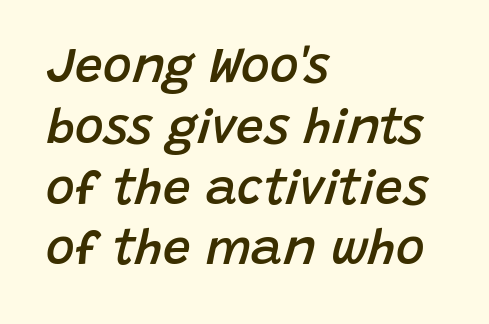
The image shows 49 px semibold type, italic (leaning right); set left-aligned, line spacing 1.24x, normal letter spacing, not underlined; low stroke contrast and a large x-height.
